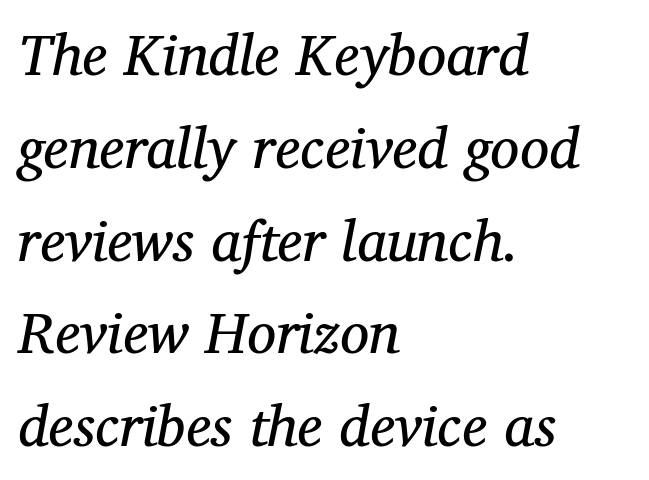
The image shows 58 px regular-weight serif type, italic (leaning right); set left-aligned, normal line spacing (1.6x), normal letter spacing, not underlined; medium stroke contrast and a medium x-height.
